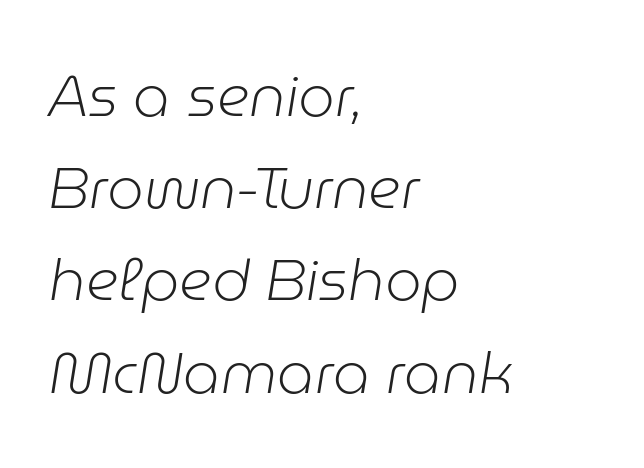
The image shows 58 px light type, italic (leaning right); set left-aligned, normal line spacing (1.59x), normal letter spacing, not underlined; low stroke contrast and a medium x-height.
